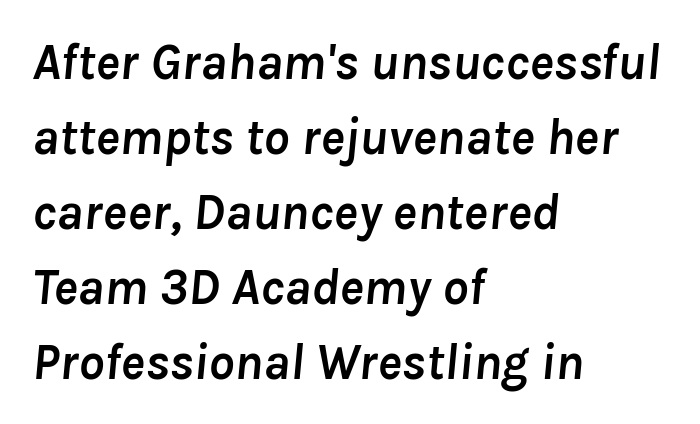
The image shows 51 px semibold type, italic (leaning right); set left-aligned, normal line spacing (1.47x), normal letter spacing, not underlined; low stroke contrast and a medium x-height.
